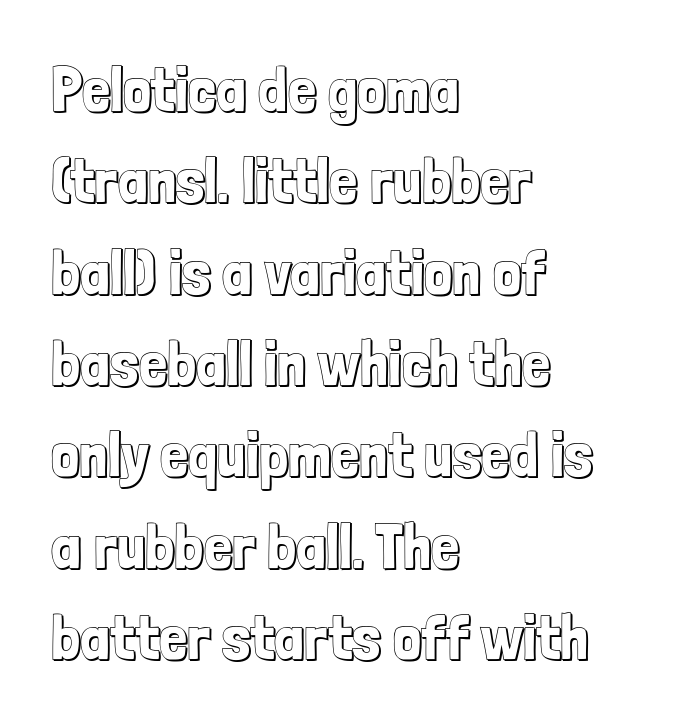
Vertical strokes here are truly vertical. The letters advance in unequal steps, a hallmark of proportional type. Leading matches the norm, producing a regular column. Left-aligned paragraph, ragged on the right. Quick note: underline off. The line texture is even and compact thanks to regular tracking.
